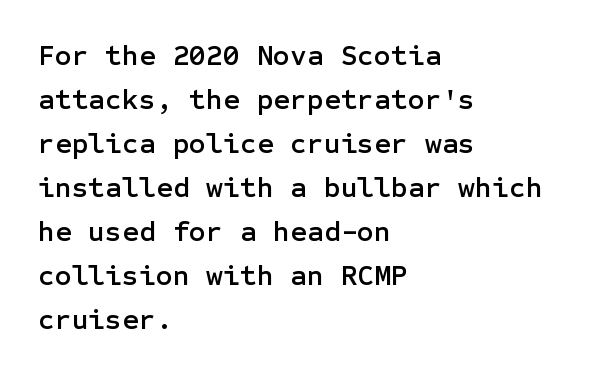
{"serif": "no", "italic": "no", "width": "normal", "stroke_contrast": "low", "x_height": "medium", "underline": "no", "align": "left", "line_spacing": "normal", "line_spacing_ratio": 1.52, "letter_spacing": "normal", "letter_spacing_em": 0.0, "glyph_px": 29}
